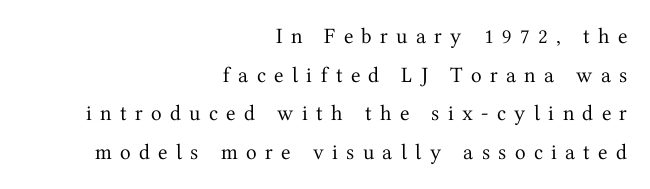
The image shows 22 px text type, upright; set right-aligned, line spacing 1.76x, unusually wide letter spacing (+0.38 em), not underlined.
